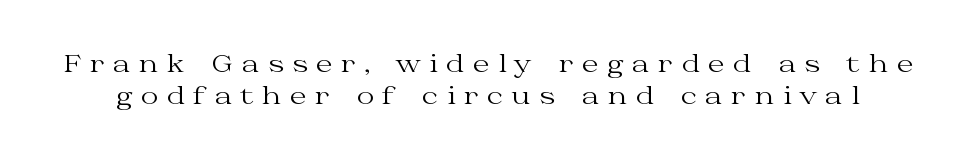
{"italic": "no", "bold": "no", "underline": "no", "line_spacing": "normal", "line_spacing_ratio": 1.35, "letter_spacing": "wide", "letter_spacing_em": 0.35, "glyph_px": 24}
